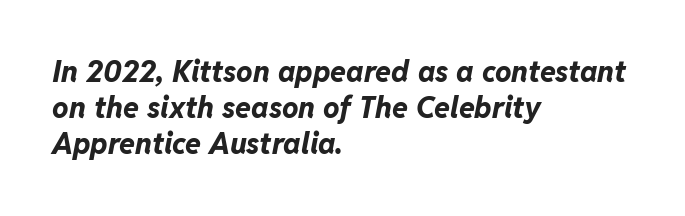
The image shows 29 px bold type, italic (leaning right); set left-aligned, normal line spacing (1.25x), normal letter spacing, not underlined; low stroke contrast and a medium x-height.
